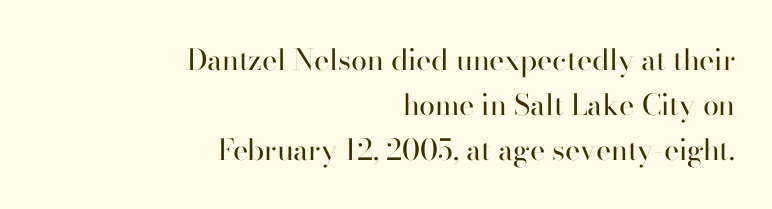
What kind of face is this? One with serifs. Default kerning and tracking; the words read as compact shapes. The block of text has a typical density, with ordinary space between rows. Compared with a flush-left layout, this one pins lines to the opposite, right side. Beneath every word, the page is bare. Think of a printed novel: that variable character pitch is what you see here.
